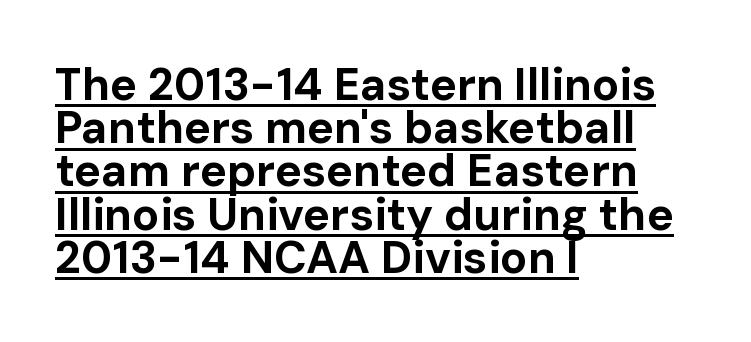
Q: Is the text bold? A: Yes.
Q: Is the text italic (slanted)? A: No, it is upright.
Q: Is the typeface a serif or a sans-serif typeface? A: Sans-serif.
Q: Is the text underlined? A: Yes.
Q: How is the paragraph aligned? A: Left-aligned.
Q: Is the spacing between letters normal or unusually wide? A: Normal.
Q: Is the spacing between lines tight, normal or loose? A: Tight.
Q: Width (condensed, normal, or wide)? A: Normal.
Q: Stroke contrast? A: Low.
Q: x-height? A: Medium.
Q: Monospaced? A: No.
